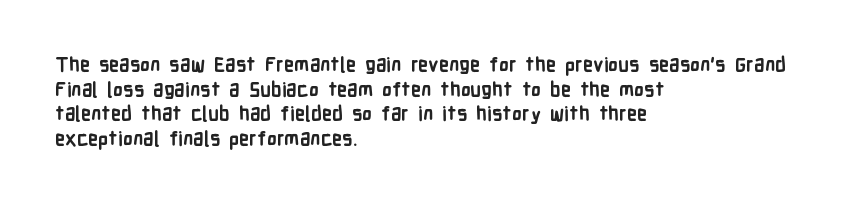
{"italic": "no", "bold": "yes", "underline": "no", "align": "left", "line_spacing_ratio": 1.23, "letter_spacing": "normal", "letter_spacing_em": 0.0, "glyph_px": 20}
